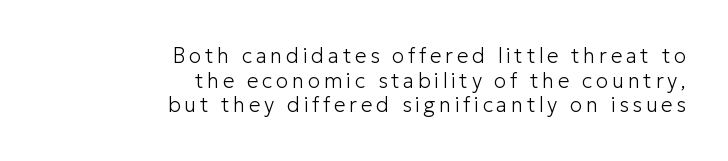
Bare-footed words on every line. Italic? Not at all — the glyphs are vertical. Does the copy run flush right? Yes — the right margin is perfectly even. A quiet, ordinary-to-light weight characterises the typeface.
